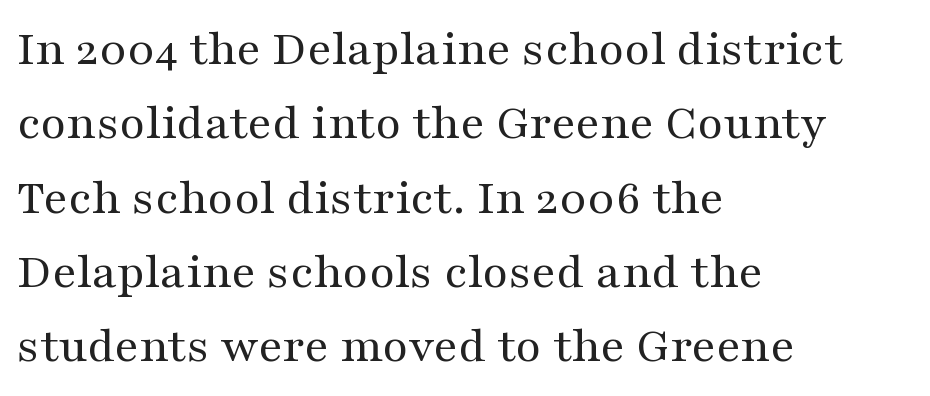
Q: Is the text bold? A: No.
Q: Is the text italic (slanted)? A: No, it is upright.
Q: Is the typeface a serif or a sans-serif typeface? A: Serif.
Q: Is the text underlined? A: No.
Q: How is the paragraph aligned? A: Left-aligned.
Q: Is the spacing between letters normal or unusually wide? A: Normal.
Q: Is the spacing between lines tight, normal or loose? A: Normal.
Q: Width (condensed, normal, or wide)? A: Wide.
Q: Stroke contrast? A: Medium.
Q: x-height? A: Medium.
Q: Monospaced? A: No.
